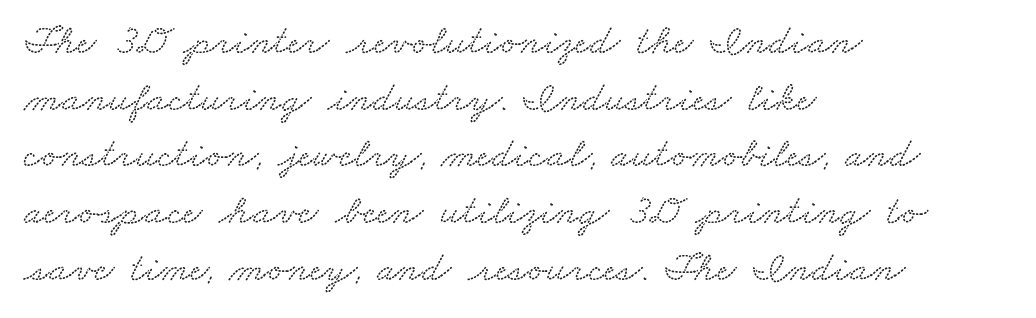
{"serif": "yes", "width": "wide", "stroke_contrast": "medium", "x_height": "small", "monospaced": "no", "underline": "no", "align": "left", "line_spacing": "normal", "line_spacing_ratio": 1.35, "letter_spacing": "normal", "letter_spacing_em": 0.0, "glyph_px": 42}
